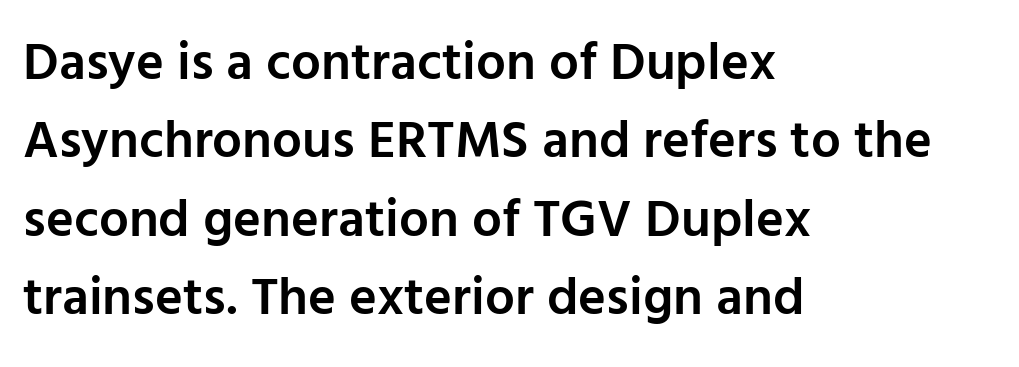
The image shows 53 px semibold sans-serif type, upright; set left-aligned, normal line spacing (1.48x), normal letter spacing, not underlined; low stroke contrast and a medium x-height.
